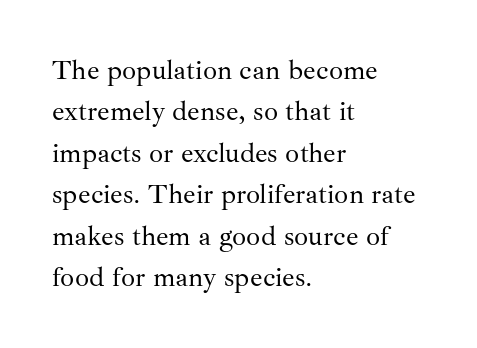
The image shows 28 px regular-weight serif type, upright; set left-aligned, normal line spacing (1.48x), normal letter spacing, not underlined; medium stroke contrast and a small x-height.
